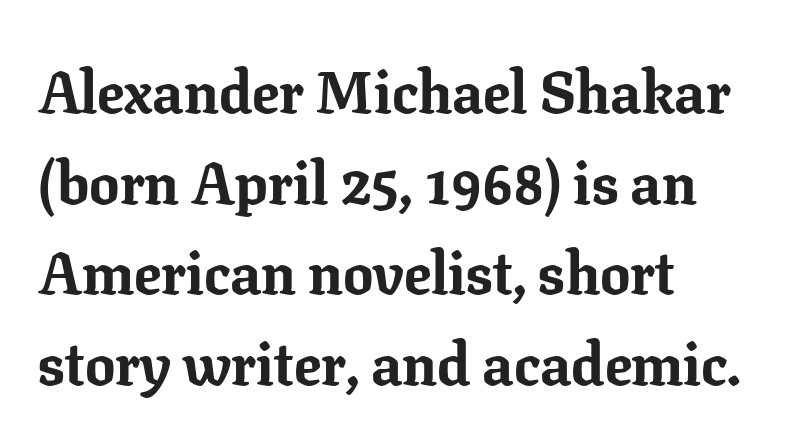
Q: Is the text bold? A: Yes.
Q: Is the text italic (slanted)? A: No, it is upright.
Q: Is the typeface a serif or a sans-serif typeface? A: Serif.
Q: Is the text underlined? A: No.
Q: How is the paragraph aligned? A: Left-aligned.
Q: Is the spacing between letters normal or unusually wide? A: Normal.
Q: Is the spacing between lines tight, normal or loose? A: Normal.
Q: Width (condensed, normal, or wide)? A: Normal.
Q: Stroke contrast? A: Low.
Q: x-height? A: Medium.
Q: Monospaced? A: No.
